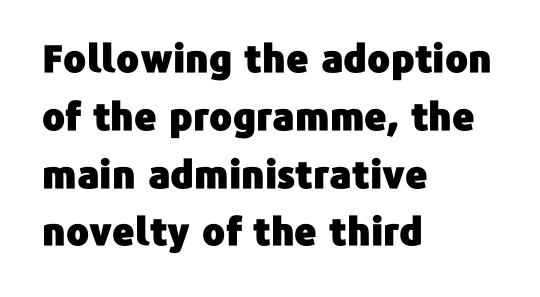
The image shows 38 px sans-serif type, upright; set left-aligned, normal line spacing (1.52x), normal letter spacing, not underlined; low stroke contrast and a medium x-height.
